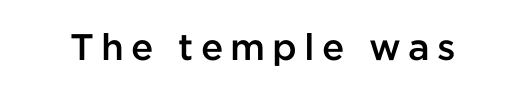
The image shows 37 px semibold sans-serif type, upright; set not underlined; low stroke contrast and a medium x-height.
